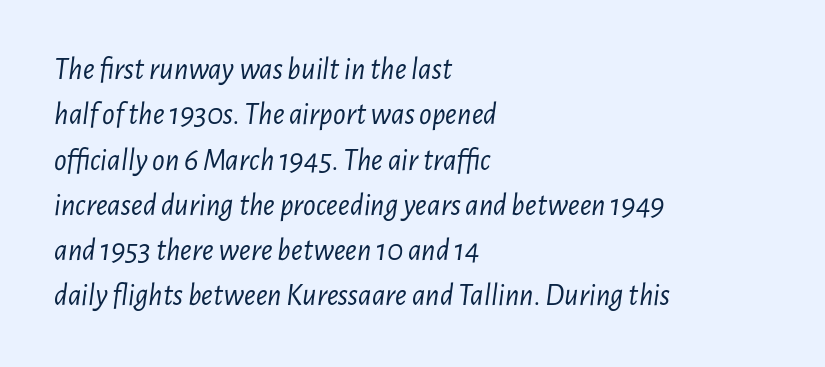
Quick note: italic. Character widths vary here, with narrow letters taking less room than wide ones. Line starts are locked; line ends wander. If you measured baseline to baseline, you'd find a middling distance. Quick note: underline off. The gaps between neighbouring characters are ordinary and unremarkable.
